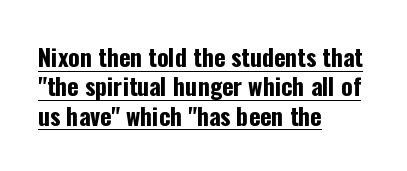
Q: Is the text bold? A: Yes.
Q: Is the text italic (slanted)? A: No, it is upright.
Q: Is the text underlined? A: Yes.
Q: How is the paragraph aligned? A: Left-aligned.
Q: Is the spacing between letters normal or unusually wide? A: Normal.
